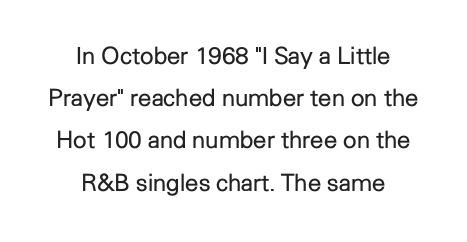
{"italic": "no", "bold": "no", "underline": "no", "align": "center", "line_spacing_ratio": 1.76, "letter_spacing": "normal", "letter_spacing_em": 0.0, "glyph_px": 24}
